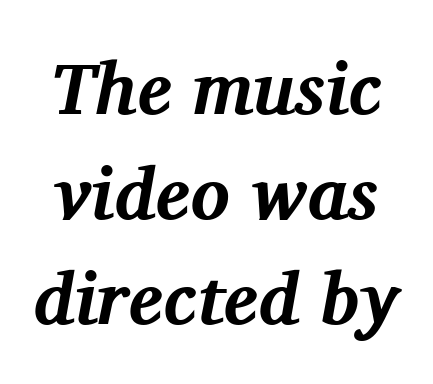
Yep, those are serifs on the letters. Looking at the ascenders, they clearly lean. This sample has the flowing, uneven cadence of proportional lettering. Successive baselines arrive at the customary interval.
